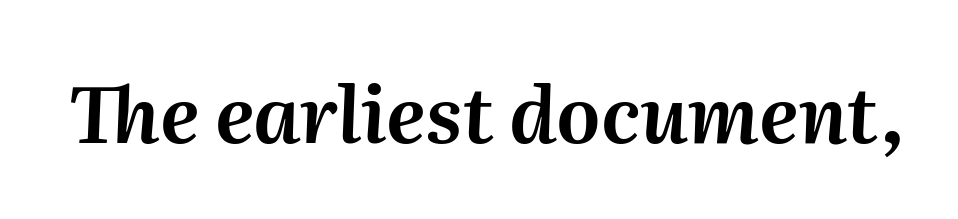
The image shows 77 px text type, italic (leaning right); set normal letter spacing, not underlined; medium stroke contrast and a medium x-height.
